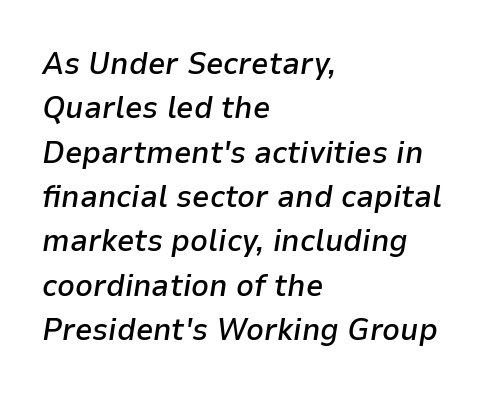
Horizontally, the lines are justified to the leading edge only. You could call the tracking neutral — neither tight nor loose. Notice how the stems are inclined rather than vertical — that's the hallmark of italics. The passage shown stacks its lines at a standard gap. Do the characters align in a grid? No, the font is proportional.
